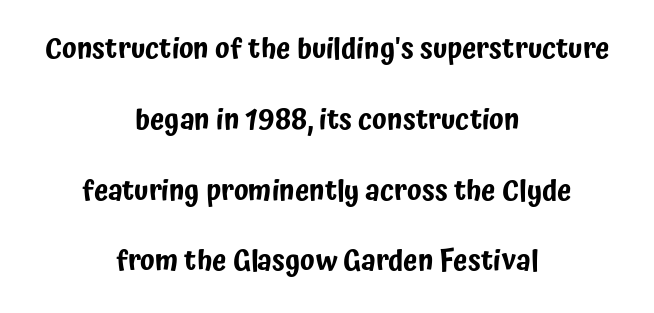
Q: Is the text italic (slanted)? A: No, it is upright.
Q: Is the typeface a serif or a sans-serif typeface? A: Sans-serif.
Q: Is the text underlined? A: No.
Q: How is the paragraph aligned? A: Centered.
Q: Is the spacing between letters normal or unusually wide? A: Normal.
Q: Is the spacing between lines tight, normal or loose? A: Loose.
Q: Width (condensed, normal, or wide)? A: Condensed.
Q: Stroke contrast? A: Low.
Q: x-height? A: Medium.
Q: Monospaced? A: No.
